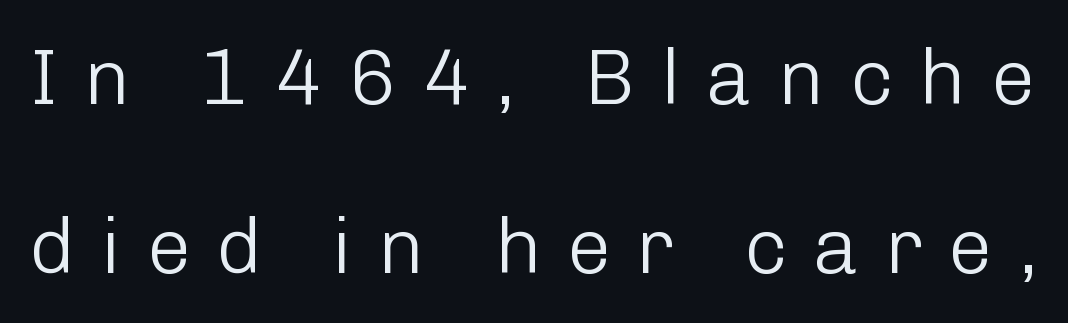
Q: Is the text bold? A: No.
Q: Is the text italic (slanted)? A: No, it is upright.
Q: Is the typeface a serif or a sans-serif typeface? A: Sans-serif.
Q: Is the text underlined? A: No.
Q: Is the spacing between letters normal or unusually wide? A: Unusually wide.
Q: Is the spacing between lines tight, normal or loose? A: Loose.
Q: Width (condensed, normal, or wide)? A: Normal.
Q: Stroke contrast? A: Low.
Q: x-height? A: Medium.
Q: Monospaced? A: No.
